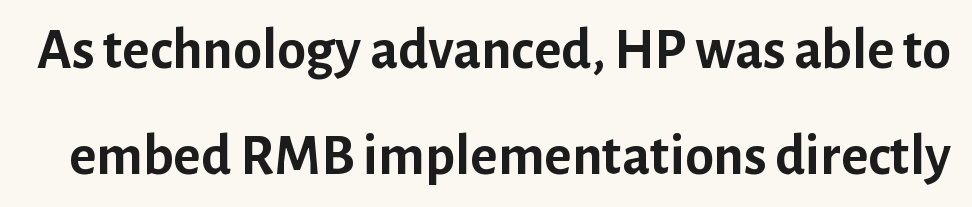
{"serif": "no", "italic": "no", "bold": "yes", "weight": "semibold", "width": "normal", "stroke_contrast": "low", "x_height": "medium", "monospaced": "no", "underline": "no", "line_spacing_ratio": 1.82, "letter_spacing": "normal", "letter_spacing_em": 0.0, "glyph_px": 58}
